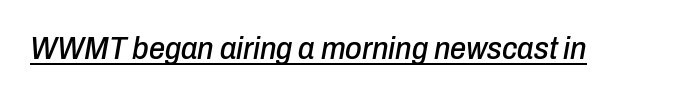
Q: Is the text italic (slanted)? A: Yes, it leans right by about 10 degrees.
Q: Is the text underlined? A: Yes.
Q: Is the spacing between letters normal or unusually wide? A: Normal.
Q: Width (condensed, normal, or wide)? A: Condensed.
Q: Stroke contrast? A: Low.
Q: x-height? A: Medium.
Q: Monospaced? A: No.
